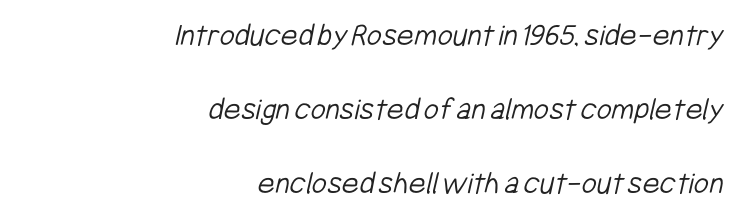
The image shows 33 px light, condensed sans-serif type; set right-aligned, loose line spacing (2.25x), normal letter spacing, not underlined; low stroke contrast and a medium x-height.
